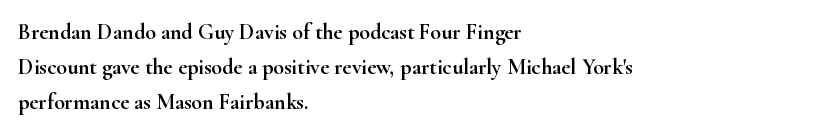
{"italic": "no", "underline": "no", "align": "left", "line_spacing": "normal", "line_spacing_ratio": 1.6, "letter_spacing": "normal", "letter_spacing_em": 0.0, "glyph_px": 22}
